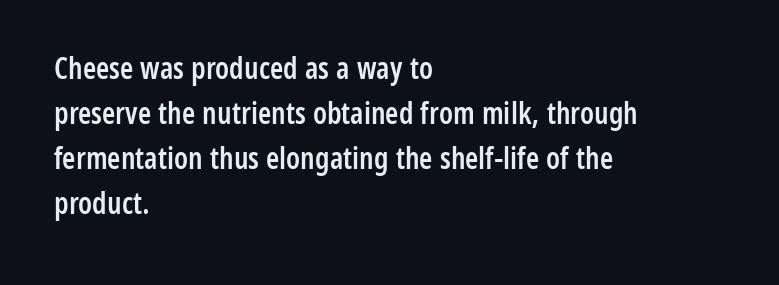
{"serif": "no", "italic": "no", "bold": "semi", "weight": "semibold", "width": "condensed", "stroke_contrast": "low", "x_height": "medium", "monospaced": "no", "underline": "no", "align": "left", "line_spacing": "normal", "line_spacing_ratio": 1.5, "letter_spacing": "normal", "letter_spacing_em": 0.0, "glyph_px": 30}
